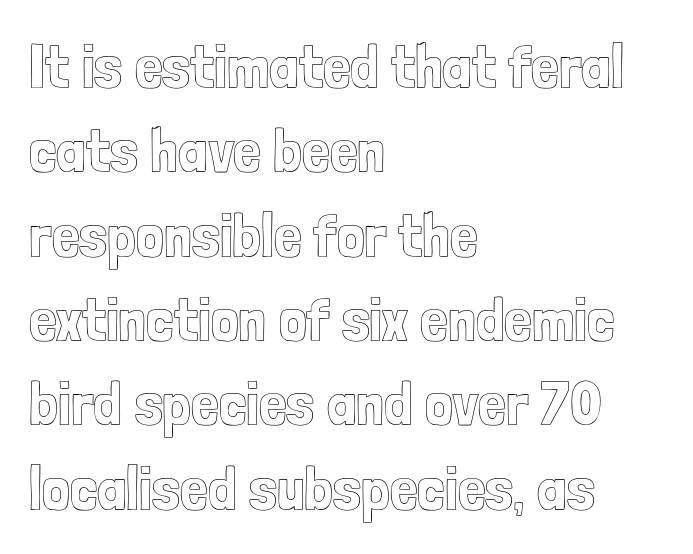
The image shows 62 px condensed type, upright; set left-aligned, normal line spacing (1.36x), normal letter spacing, not underlined; a medium x-height.
